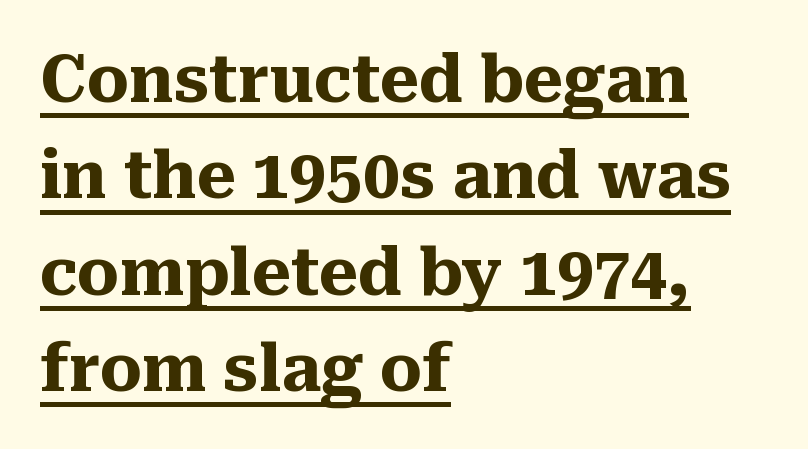
{"serif": "yes", "italic": "no", "bold": "yes", "weight": "heavy", "width": "normal", "stroke_contrast": "medium", "x_height": "medium", "monospaced": "no", "underline": "yes", "align": "left", "line_spacing": "normal", "line_spacing_ratio": 1.46, "letter_spacing": "normal", "letter_spacing_em": 0.0, "glyph_px": 66}
